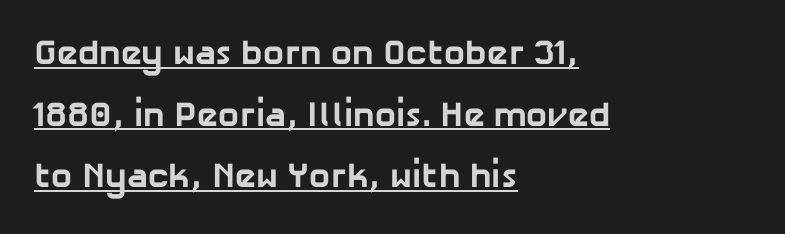
The image shows 35 px bold sans-serif type; set left-aligned, line spacing 1.76x, normal letter spacing, underlined; low stroke contrast and a medium x-height.
